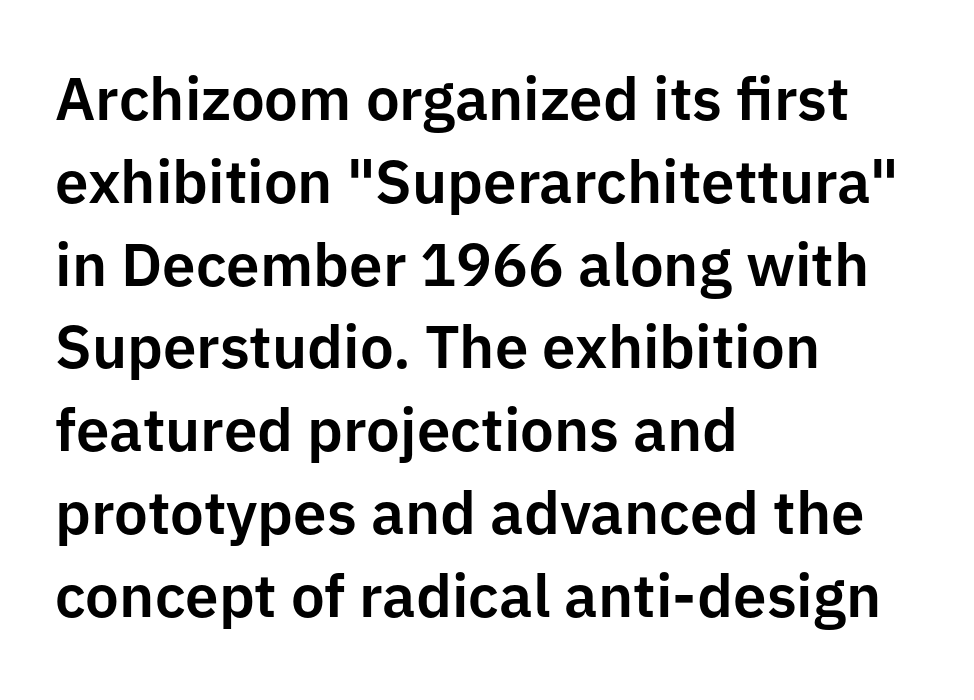
Character widths vary here, with narrow letters taking less room than wide ones. The words here are not underlined. The letters stand straight up with perfectly vertical stems. The rows are spaced the way most documents space them. The compositor pushed each line to the left boundary. There is no visible air inserted between adjacent glyphs.
